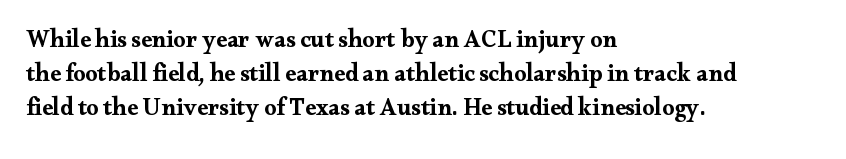
Q: Is the text bold? A: Yes.
Q: Is the text italic (slanted)? A: No, it is upright.
Q: Is the text underlined? A: No.
Q: How is the paragraph aligned? A: Left-aligned.
Q: Is the spacing between letters normal or unusually wide? A: Normal.
Q: Is the spacing between lines tight, normal or loose? A: Normal.
